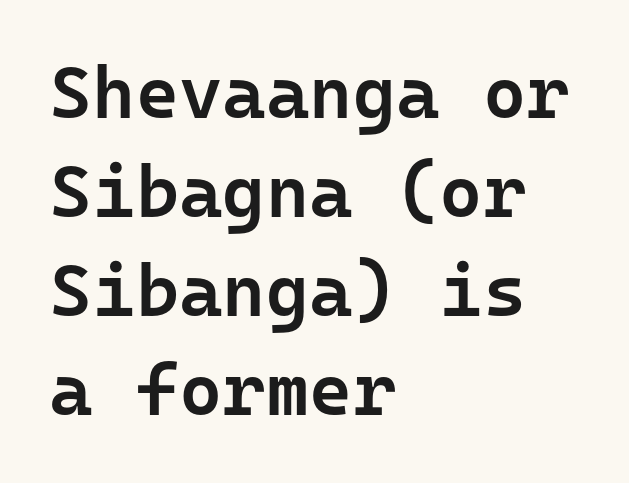
Q: Is the text bold? A: Semi-bold.
Q: Is the text italic (slanted)? A: No, it is upright.
Q: Is the typeface a serif or a sans-serif typeface? A: Sans-serif.
Q: Is the text underlined? A: No.
Q: How is the paragraph aligned? A: Left-aligned.
Q: Is the spacing between letters normal or unusually wide? A: Normal.
Q: Is the spacing between lines tight, normal or loose? A: Normal.
Q: Width (condensed, normal, or wide)? A: Normal.
Q: Stroke contrast? A: Low.
Q: x-height? A: Medium.
Q: Monospaced? A: Yes.
